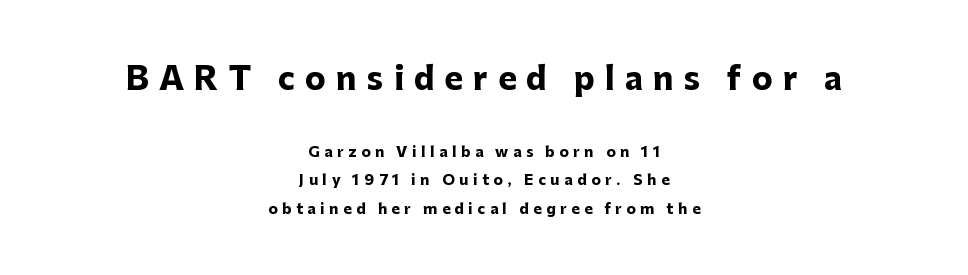
{"serif": "no", "italic": "no", "bold": "yes", "weight": "heavy", "width": "normal", "stroke_contrast": "low", "x_height": "medium", "monospaced": "no", "underline": "no", "align": "center", "line_spacing": "loose", "line_spacing_ratio": 2.06, "letter_spacing": "wide", "letter_spacing_em": 0.33, "larger_block": "first", "size_ratio": 2.21, "glyph_px": 31}
